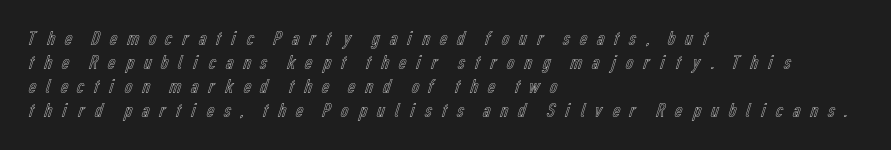
If you drew a ruler down the left edge, every line would touch it. Words float on clear page, feet unadorned. Interline gaps are noticeably narrow in this sample.
